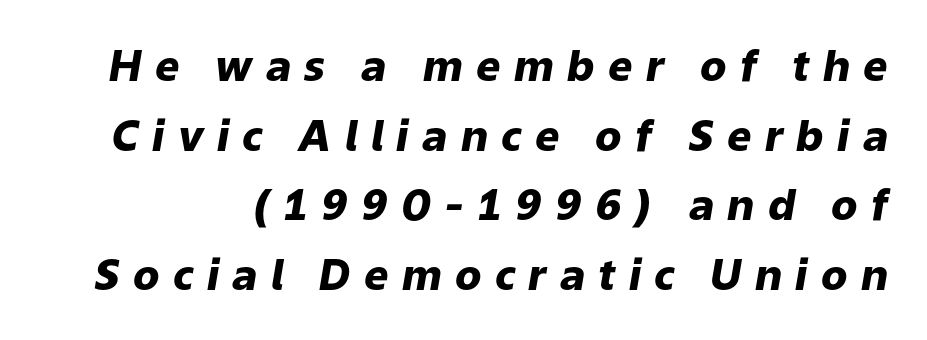
The typesetting leans heavy: a genuine bold. Here the designer chose a conventional face with non-uniform glyph widths. Leading: standard. Is the type slanted? Yes — the strokes lean at a clear angle. This rendering widens character spacing well past its baseline value. The words here are not underlined.
